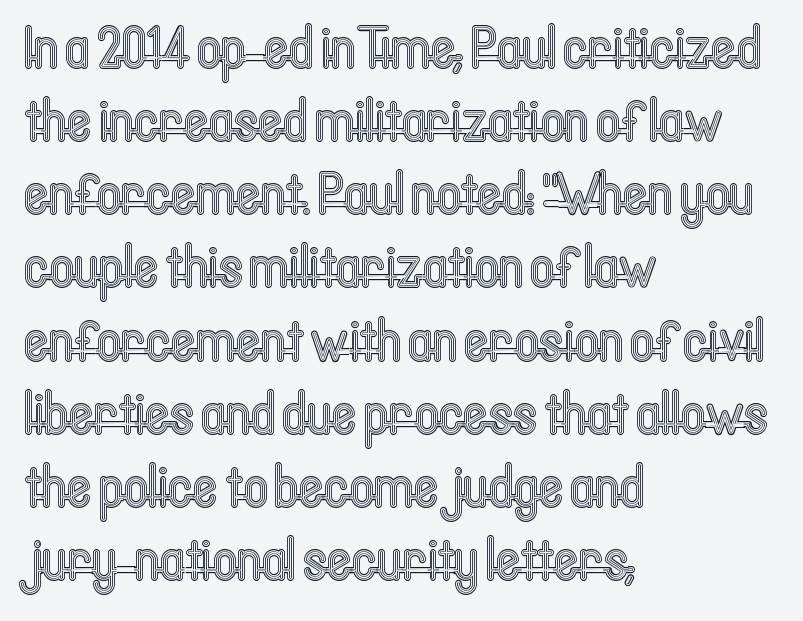
Italic: no, the glyphs are upright roman. Leftover space on each line is placed entirely after the last word. No extra tracking has been applied to these lines. Decoration check: the copy has no underline. Note the varied advance widths — an 'i' is clearly narrower than an 'm'.
